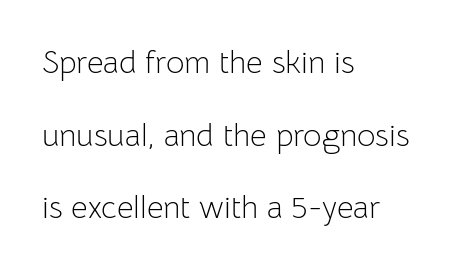
This is the regular roman posture of the typeface. Each letter keeps its own natural width here, so spacing adapts to shape. A typesetter would call this leading open, well beyond the default. The typeface has the unassuming heft of standard copy or less. Glyph-to-glyph distance matches everyday printed text.
